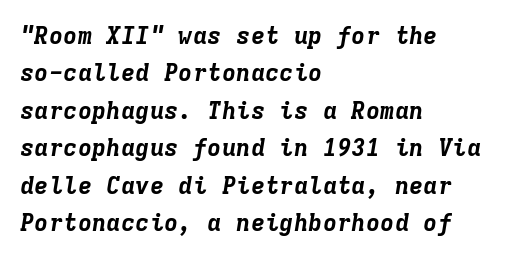
Leading: standard. Standard letterfit; no display-style spreading of the glyphs. The letters are slanted; this is an italic face. Decoration check: the copy has no underline. The passage is arranged the way most books set body copy — flush left.
